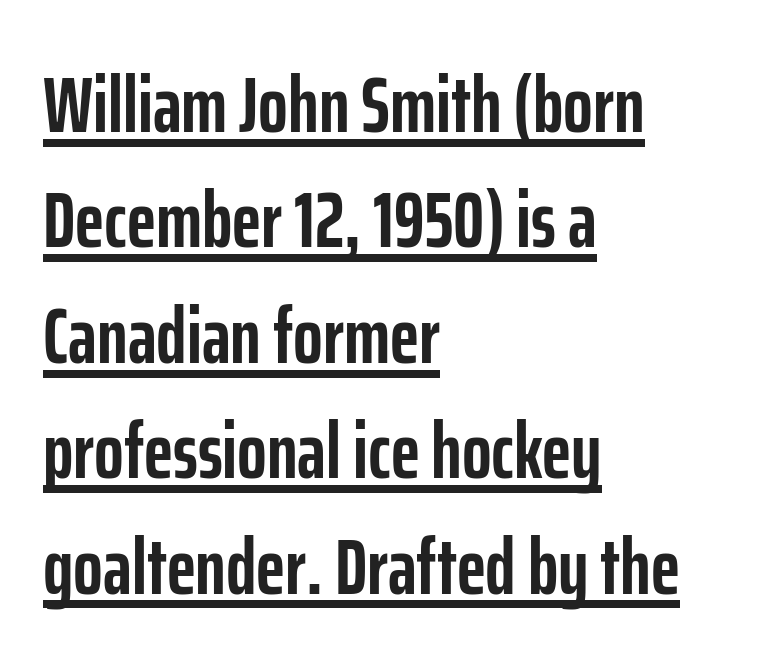
Serifs: no, the terminals of the letterforms are clean. The gaps between neighbouring characters are ordinary and unremarkable. Beneath each row of characters lies a ruled line. Every stem runs plumb, perpendicular to the baseline.
